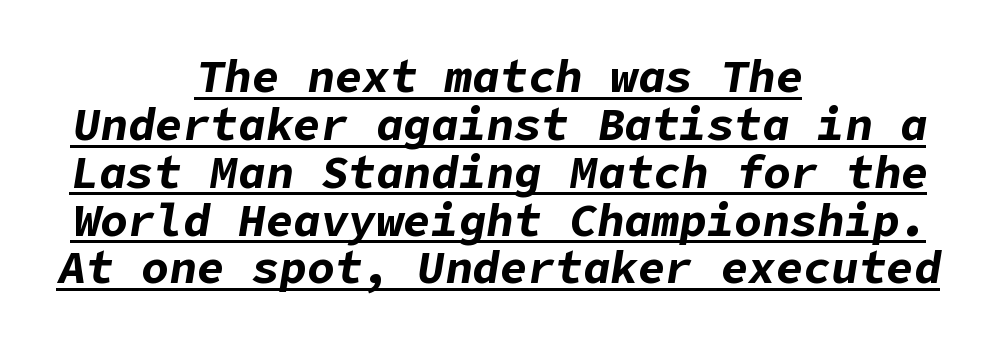
Q: Is the text bold? A: Yes.
Q: Is the text italic (slanted)? A: Yes, it leans right by about 9 degrees.
Q: Is the text underlined? A: Yes.
Q: How is the paragraph aligned? A: Centered.
Q: Is the spacing between letters normal or unusually wide? A: Normal.
Q: Is the spacing between lines tight, normal or loose? A: Tight.
Q: Width (condensed, normal, or wide)? A: Normal.
Q: Stroke contrast? A: Low.
Q: x-height? A: Medium.
